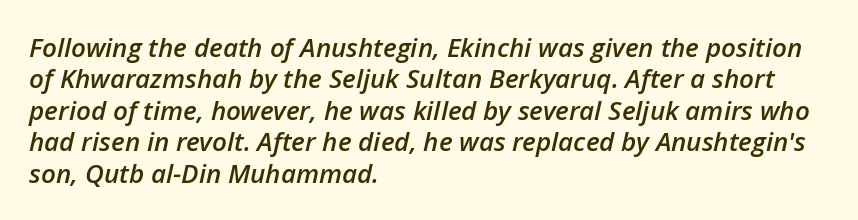
The image shows 26 px text type, italic (leaning right); set left-aligned, line spacing 1.21x, normal letter spacing, not underlined.
